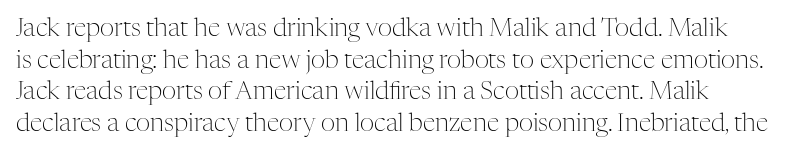
{"italic": "no", "bold": "no", "underline": "no", "line_spacing": "normal", "line_spacing_ratio": 1.27, "letter_spacing": "normal", "letter_spacing_em": 0.0, "glyph_px": 25}
